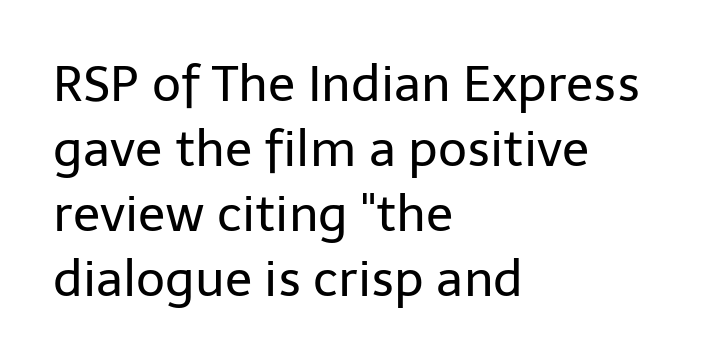
Q: Is the text bold? A: No.
Q: Is the text italic (slanted)? A: No, it is upright.
Q: Is the typeface a serif or a sans-serif typeface? A: Sans-serif.
Q: Is the text underlined? A: No.
Q: How is the paragraph aligned? A: Left-aligned.
Q: Is the spacing between letters normal or unusually wide? A: Normal.
Q: Is the spacing between lines tight, normal or loose? A: Normal.
Q: Width (condensed, normal, or wide)? A: Normal.
Q: Stroke contrast? A: Low.
Q: x-height? A: Medium.
Q: Monospaced? A: No.
